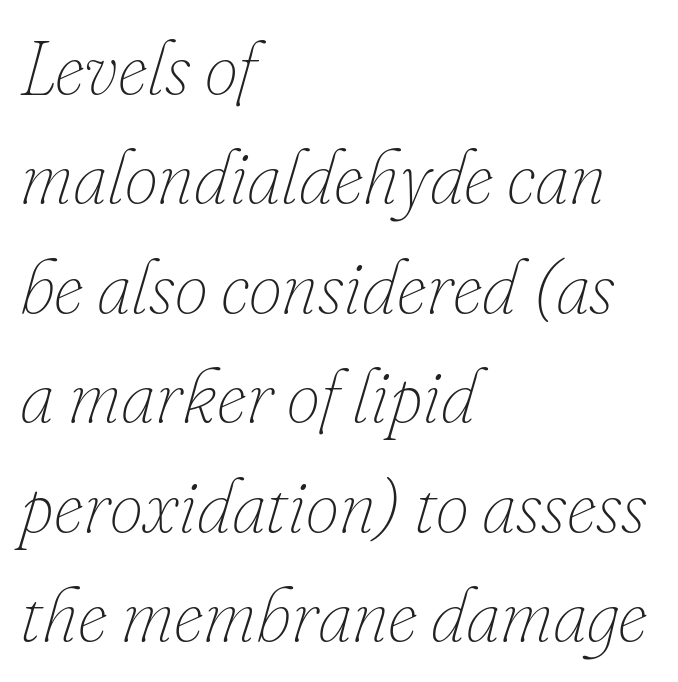
Students, note that the glyphs here touch the page at normal intervals. The typeface has the unassuming heft of standard copy or less. Short and long lines alike share a common starting point at left. Notice how the stems are inclined rather than vertical — that's the hallmark of italics. Just letters on the line, the space beneath them empty. This sample has the flowing, uneven cadence of proportional lettering.
